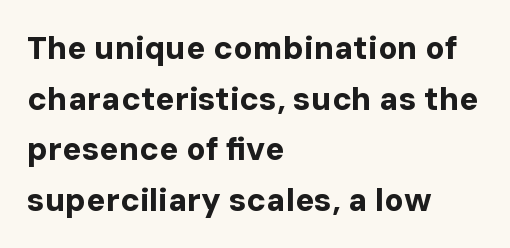
The image shows 32 px bold sans-serif type, upright; set left-aligned, normal line spacing (1.58x), normal letter spacing, not underlined; low stroke contrast and a medium x-height.
